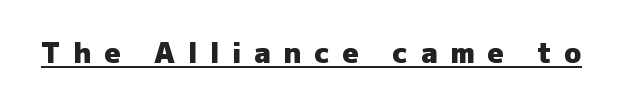
The image shows 28 px heavy sans-serif type, upright; set unusually wide letter spacing (+0.47 em), underlined; low stroke contrast and a medium x-height.
